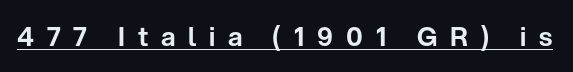
The image shows 26 px text type, upright; set unusually wide letter spacing (+0.49 em), underlined.
